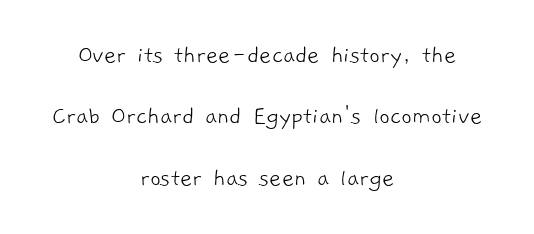
The setting favours the middle, as headings and verse often do. The tracking reads as untouched default to a designer's eye. On a weight scale, this lands at 450 or below. The zone under the glyphs is completely vacant. The block of text is sparse from top to bottom, with ample space between rows.
